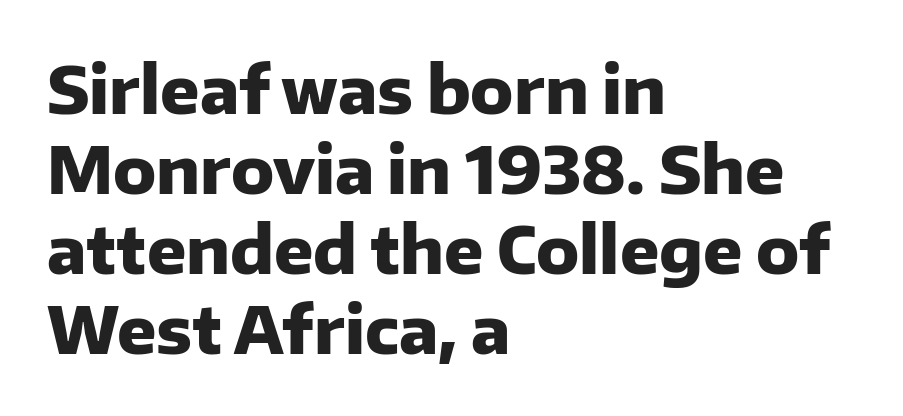
The image shows 65 px heavy sans-serif type, upright; set left-aligned, line spacing 1.23x, normal letter spacing, not underlined; low stroke contrast and a medium x-height.
